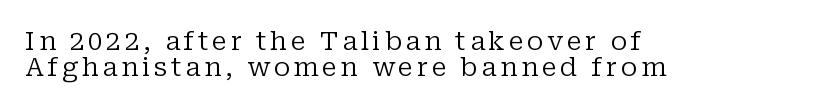
The image shows 26 px text type, upright; set left-aligned, tight line spacing (0.99x), not underlined.
